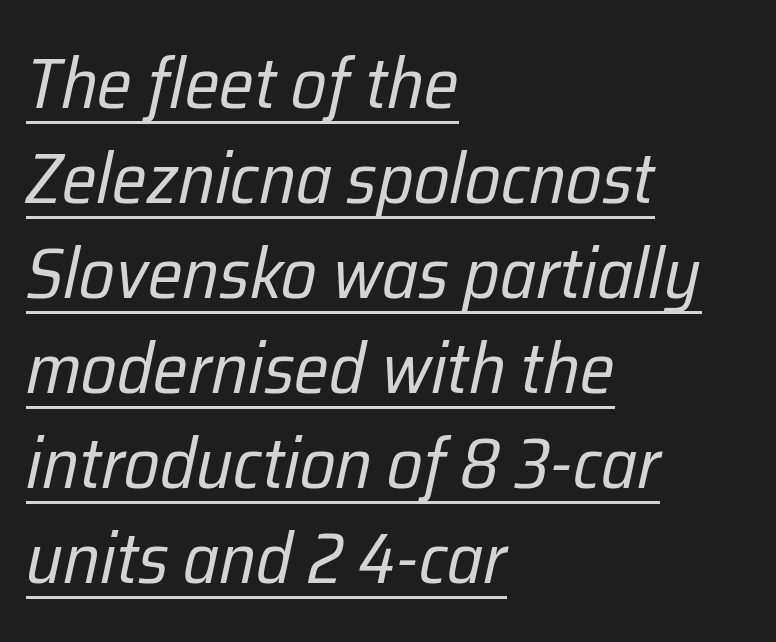
{"italic": "yes", "lean": "right", "slant_degrees": 12, "bold": "no", "weight": "regular", "width": "condensed", "stroke_contrast": "low", "x_height": "medium", "monospaced": "no", "underline": "yes", "align": "left", "line_spacing": "normal", "line_spacing_ratio": 1.32, "letter_spacing": "normal", "letter_spacing_em": 0.0, "glyph_px": 72}
